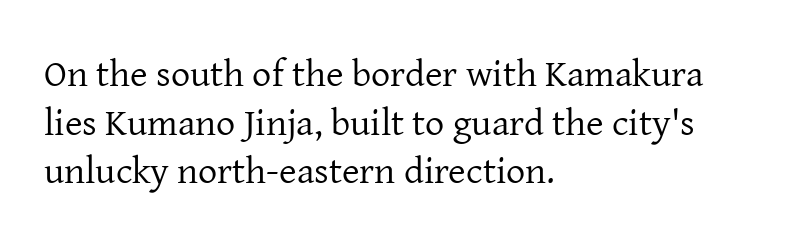
{"serif": "yes", "italic": "no", "bold": "no", "weight": "regular", "width": "normal", "stroke_contrast": "low", "x_height": "medium", "monospaced": "no", "underline": "no", "align": "left", "line_spacing": "normal", "line_spacing_ratio": 1.28, "letter_spacing": "normal", "letter_spacing_em": 0.0, "glyph_px": 38}
